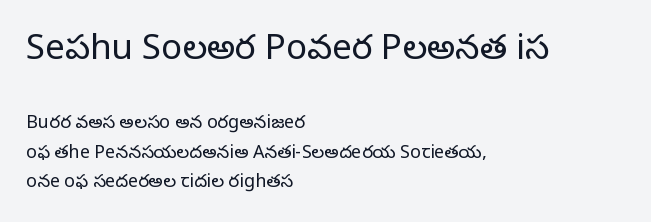
Inter-character spacing is left at the font's built-in metrics. The font is comparable to plain body text, perhaps lighter. The paragraph shown leans on its left margin. Notice how descenders clear the ascenders below comfortably — that's standard leading. Note the varied advance widths — an 'i' is clearly narrower than an 'm'. To sum up the face: it has serifs.
